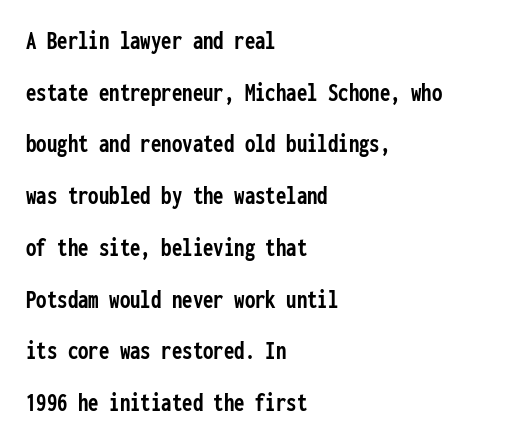
{"italic": "no", "bold": "yes", "underline": "no", "align": "left", "line_spacing": "loose", "line_spacing_ratio": 1.99, "letter_spacing": "normal", "letter_spacing_em": 0.0, "glyph_px": 26}
